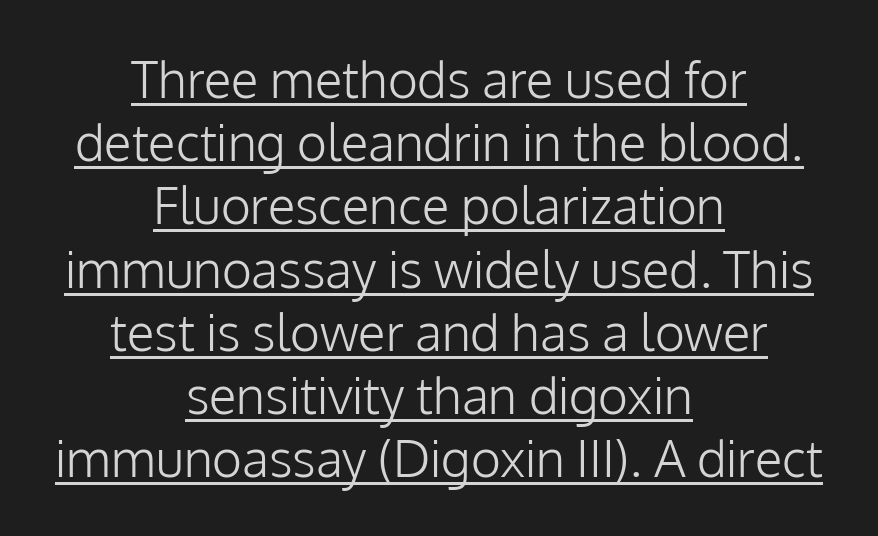
Q: Is the text bold? A: No.
Q: Is the text italic (slanted)? A: No, it is upright.
Q: Is the typeface a serif or a sans-serif typeface? A: Sans-serif.
Q: Is the text underlined? A: Yes.
Q: How is the paragraph aligned? A: Centered.
Q: Is the spacing between letters normal or unusually wide? A: Normal.
Q: Width (condensed, normal, or wide)? A: Normal.
Q: Stroke contrast? A: Low.
Q: x-height? A: Medium.
Q: Monospaced? A: No.
